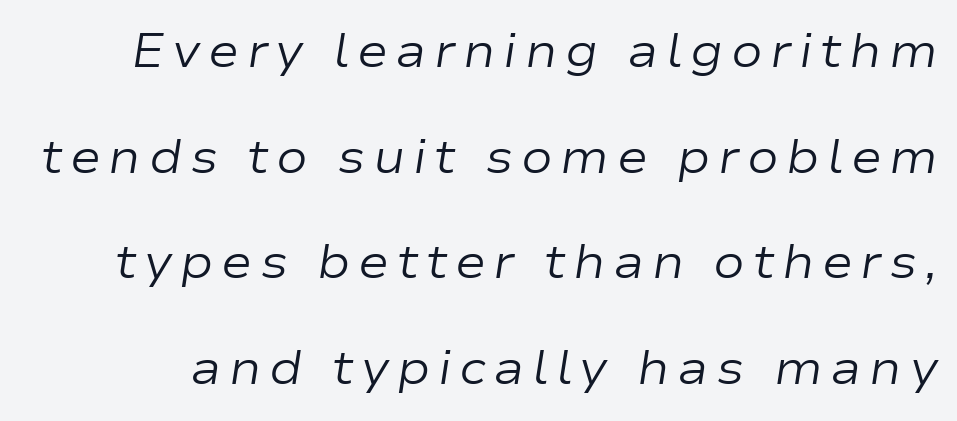
The image shows 47 px regular-weight, wide type, italic (leaning right); set loose line spacing (2.25x), not underlined; low stroke contrast and a medium x-height.
